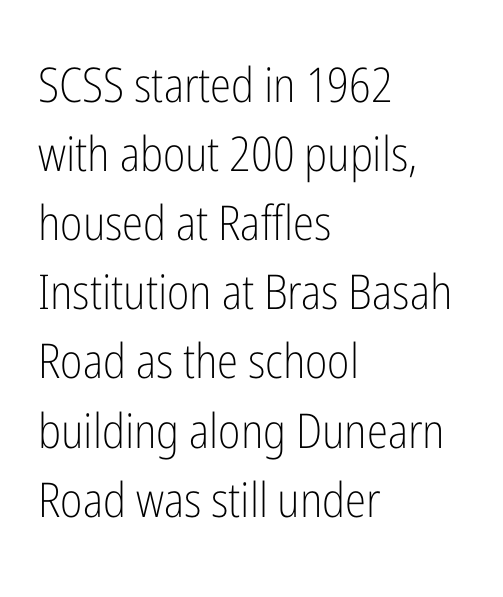
The image shows 48 px light, condensed sans-serif type, upright; set left-aligned, normal line spacing (1.44x), normal letter spacing, not underlined; low stroke contrast and a medium x-height.
